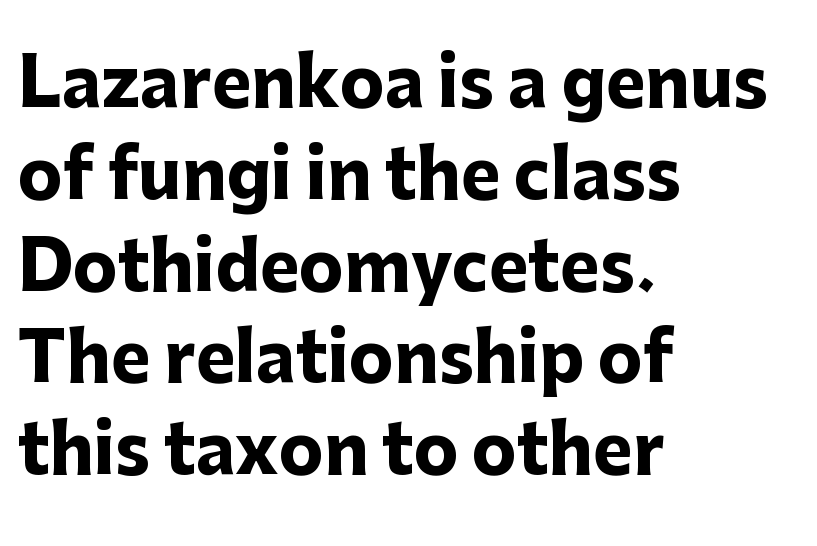
The image shows 67 px heavy sans-serif type, upright; set left-aligned, normal line spacing (1.37x), normal letter spacing, not underlined; low stroke contrast and a medium x-height.
